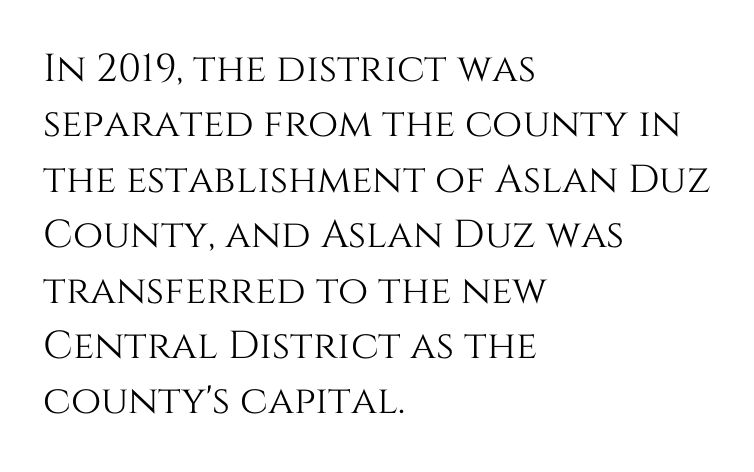
Q: Is the text italic (slanted)? A: No, it is upright.
Q: Is the text underlined? A: No.
Q: How is the paragraph aligned? A: Left-aligned.
Q: Is the spacing between letters normal or unusually wide? A: Normal.
Q: Is the spacing between lines tight, normal or loose? A: Normal.
Q: Width (condensed, normal, or wide)? A: Normal.
Q: Stroke contrast? A: Medium.
Q: x-height? A: Large.
Q: Monospaced? A: No.
